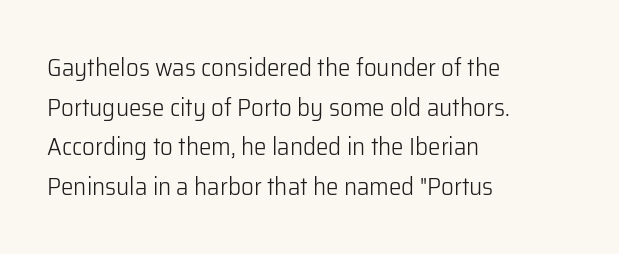
No italicization has been applied; the sample stays upright. Which margin do the lines hug? The left one — the right edge is uneven. Interline gaps are of average width in this sample. Descender tails drop into unmarked territory.
